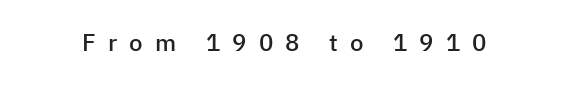
Q: Is the text bold? A: Semi-bold.
Q: Is the text italic (slanted)? A: No, it is upright.
Q: Is the text underlined? A: No.
Q: Is the spacing between letters normal or unusually wide? A: Unusually wide.
